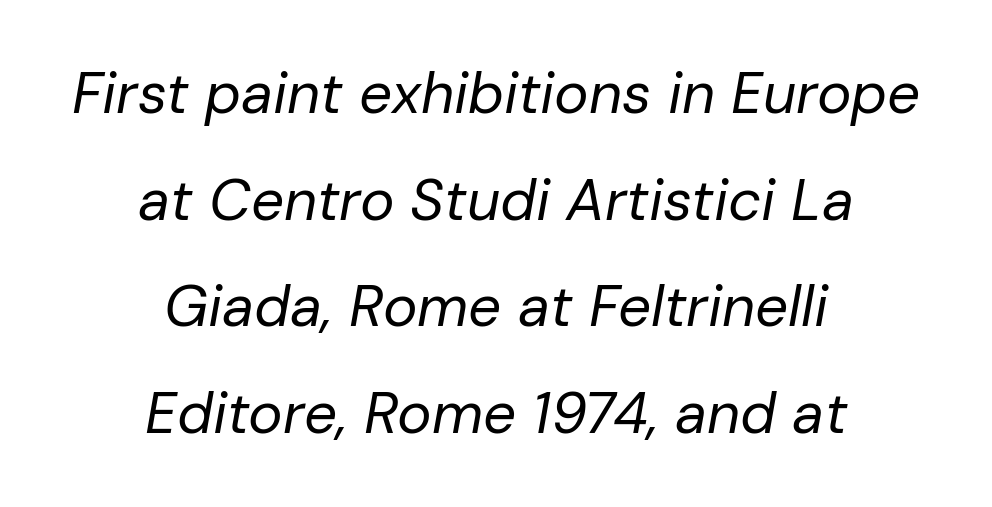
Slant detected: the letters are inclined. The zone under the glyphs is completely vacant. Proportional: the letters do not fall into vertical columns. The rendering positions every line midway between the sides. Inter-character spacing is left at the font's built-in metrics.
